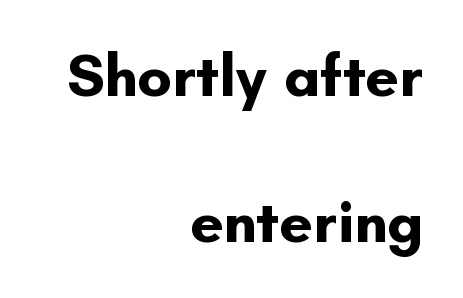
{"serif": "no", "italic": "no", "bold": "yes", "weight": "bold", "width": "normal", "stroke_contrast": "low", "x_height": "small", "monospaced": "no", "underline": "no", "align": "right", "line_spacing": "loose", "line_spacing_ratio": 2.47, "letter_spacing": "normal", "letter_spacing_em": 0.0, "glyph_px": 59}
